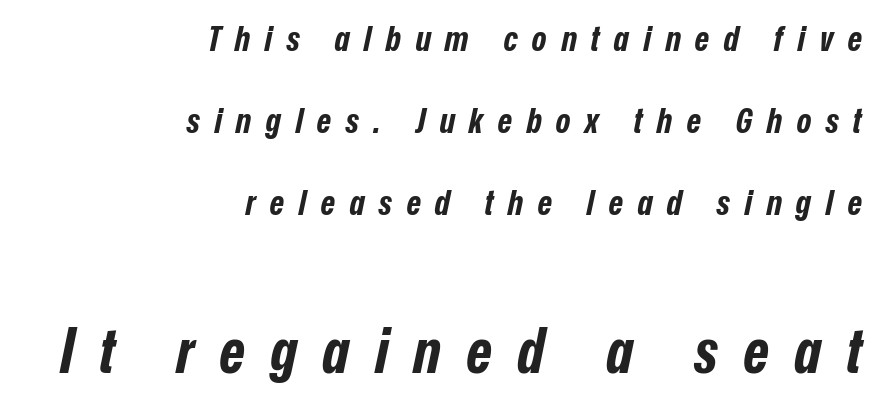
Q: Is the text bold? A: Yes.
Q: Is the text italic (slanted)? A: Yes, it leans right by about 12 degrees.
Q: Is the text underlined? A: No.
Q: How is the paragraph aligned? A: Right-aligned.
Q: Is the spacing between letters normal or unusually wide? A: Unusually wide.
Q: Is the spacing between lines tight, normal or loose? A: Loose.
Q: Which block of text is set in a larger size, the first (top) or the second (bottom)? A: The second (bottom) one.
Q: Width (condensed, normal, or wide)? A: Condensed.
Q: Stroke contrast? A: Low.
Q: x-height? A: Medium.
Q: Monospaced? A: No.
